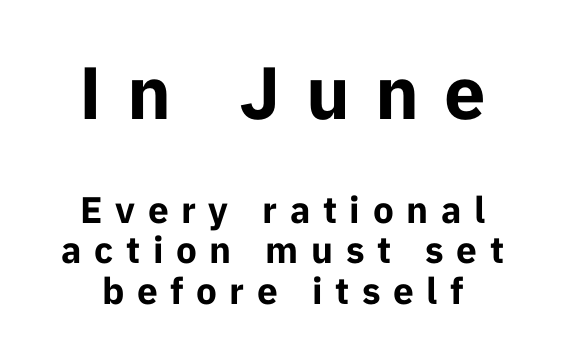
{"serif": "no", "italic": "no", "bold": "yes", "weight": "bold", "width": "normal", "stroke_contrast": "low", "x_height": "medium", "monospaced": "no", "underline": "no", "line_spacing": "tight", "line_spacing_ratio": 1.09, "letter_spacing": "wide", "letter_spacing_em": 0.34, "larger_block": "first", "size_ratio": 2.0, "glyph_px": 74}
